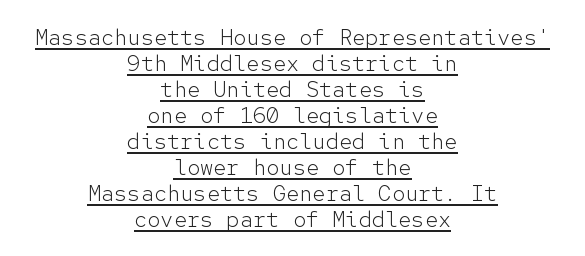
The rendering positions every line midway between the sides. The weight tops out at a normal text grade. What decoration does the sample have? An underline. This is roman type, the default non-slanted kind.
